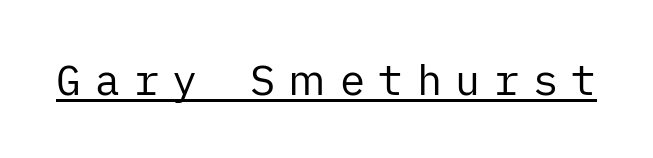
{"serif": "no", "italic": "no", "bold": "no", "weight": "regular", "width": "normal", "stroke_contrast": "low", "x_height": "medium", "underline": "yes", "letter_spacing": "wide", "letter_spacing_em": 0.32, "glyph_px": 42}
